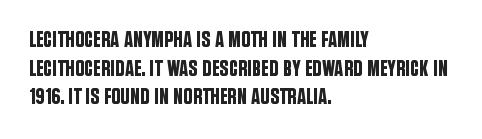
Each line starts at the same left margin while the right side varies. This sample uses plain, unmodified letter spacing. Only glyphs here, with clear space below each row. The letters stand upright; this is a roman face.
